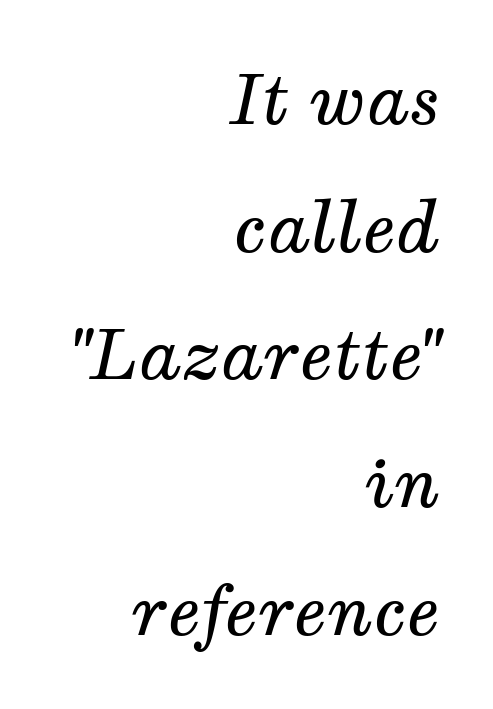
Q: Is the text bold? A: No.
Q: Is the text italic (slanted)? A: Yes, it leans right by about 12 degrees.
Q: Is the typeface a serif or a sans-serif typeface? A: Serif.
Q: Is the text underlined? A: No.
Q: How is the paragraph aligned? A: Right-aligned.
Q: Is the spacing between letters normal or unusually wide? A: Normal.
Q: Width (condensed, normal, or wide)? A: Normal.
Q: Stroke contrast? A: Medium.
Q: x-height? A: Medium.
Q: Monospaced? A: No.
